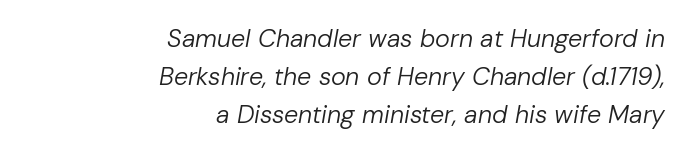
{"italic": "yes", "lean": "right", "slant_degrees": 10, "bold": "no", "underline": "no", "align": "right", "line_spacing": "normal", "line_spacing_ratio": 1.53, "letter_spacing": "normal", "letter_spacing_em": 0.0, "glyph_px": 25}
